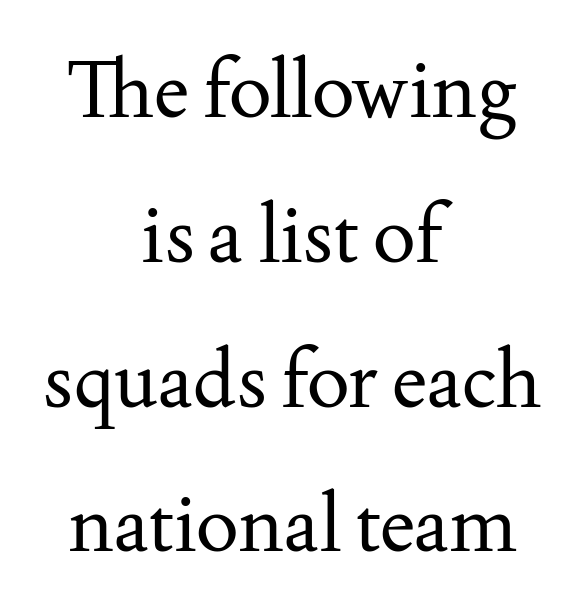
The lettering holds an erect, upright posture throughout. Check under the words: just untouched page. Typographically, this falls in the serif category. Each line is balanced around a shared central axis. Nothing heavy about these letters — not bold at all.
